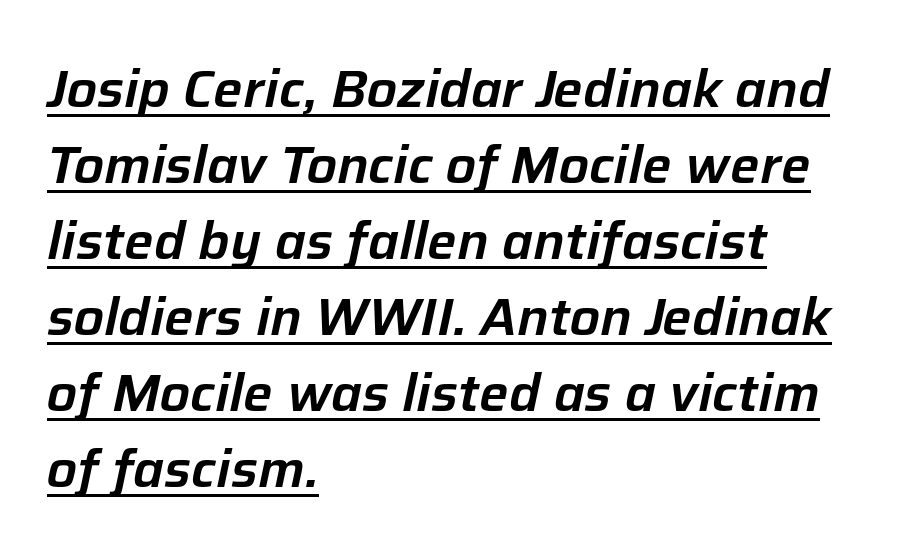
The image shows 52 px text type, italic (leaning right); set left-aligned, normal line spacing (1.46x), normal letter spacing, underlined; low stroke contrast and a medium x-height.
